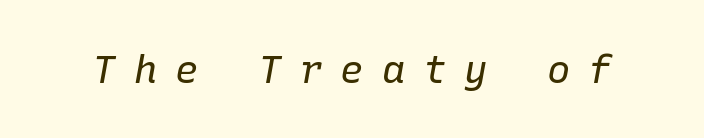
Every character sits at an angle, as italics do. No chunkiness to these letters — they're not bold. The baseline area is clear. The passage shown is typed in a monospace face where columns stay perfectly aligned. Loose tracking; the words dissolve into strings of separated letters.
